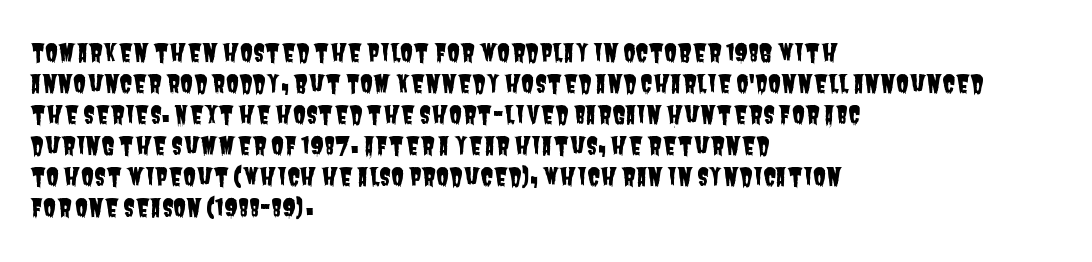
Each row of text sits above clean, open space. Caption: multi-line text, flush left, ragged right. Short note: letters normally spaced. Regarding leading, the lines here are spaced in the standard way.
